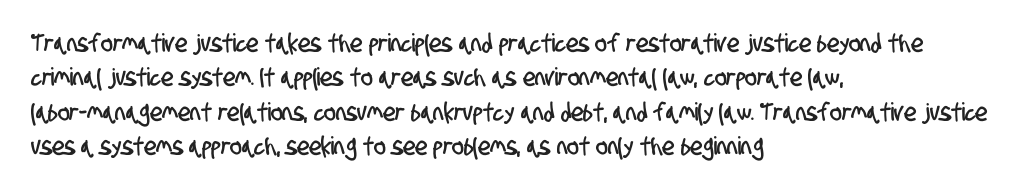
Q: Is the text underlined? A: No.
Q: How is the paragraph aligned? A: Left-aligned.
Q: Is the spacing between letters normal or unusually wide? A: Normal.
Q: Is the spacing between lines tight, normal or loose? A: Normal.
